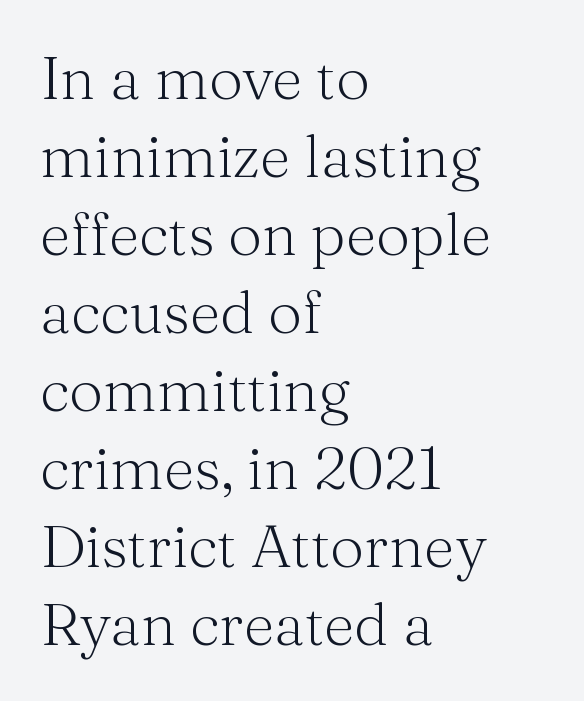
{"serif": "yes", "italic": "no", "bold": "no", "weight": "light", "width": "normal", "stroke_contrast": "medium", "x_height": "medium", "monospaced": "no", "underline": "no", "align": "left", "line_spacing": "normal", "line_spacing_ratio": 1.3, "letter_spacing": "normal", "letter_spacing_em": 0.0, "glyph_px": 60}
